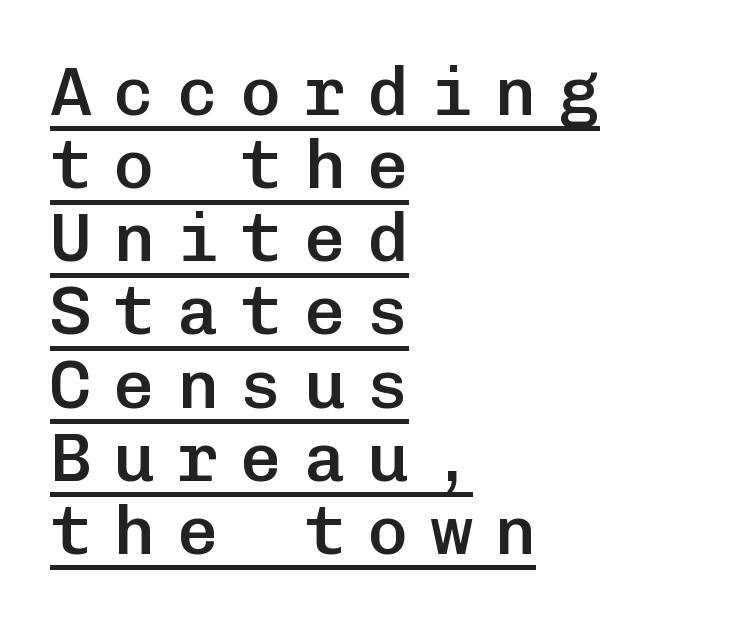
The image shows 69 px semibold sans-serif type, upright, monospaced; set left-aligned, tight line spacing (1.06x), unusually wide letter spacing (+0.32 em), underlined; low stroke contrast and a medium x-height.
